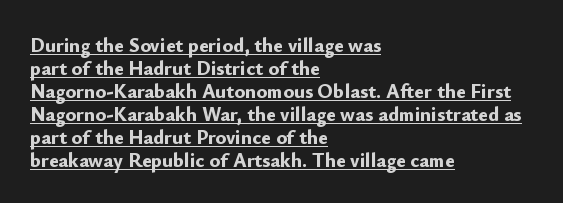
Nope, not italic — everything's standing straight. No extra tracking has been applied to these lines. Typeset ragged right — the left edge is the straight one. Baseline-to-baseline distance is barely more than the letter height. The glyphs have the mass of a bold cut.
